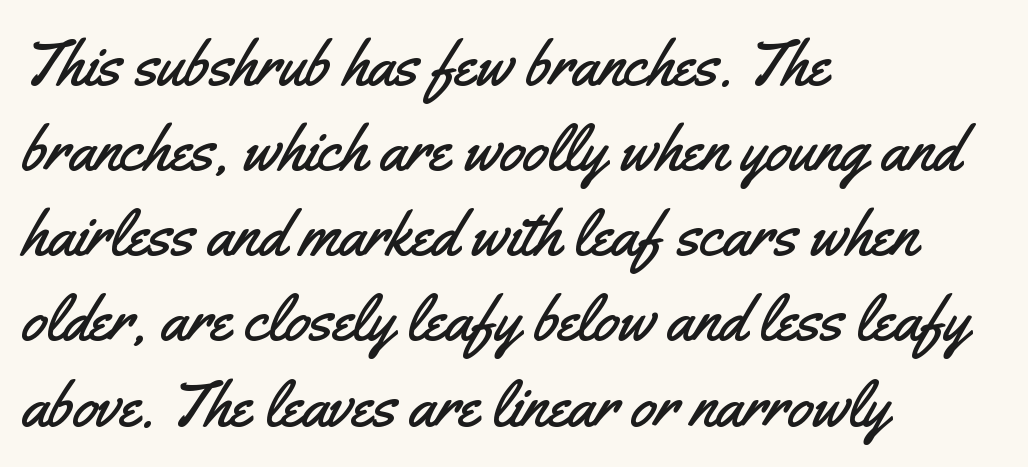
A student would call this left alignment; a typographer would say flush left, rag right. Students, note that the glyphs here touch the page at normal intervals. Regarding leading, the lines here are spaced in the standard way. Think of a printed novel: that variable character pitch is what you see here.
